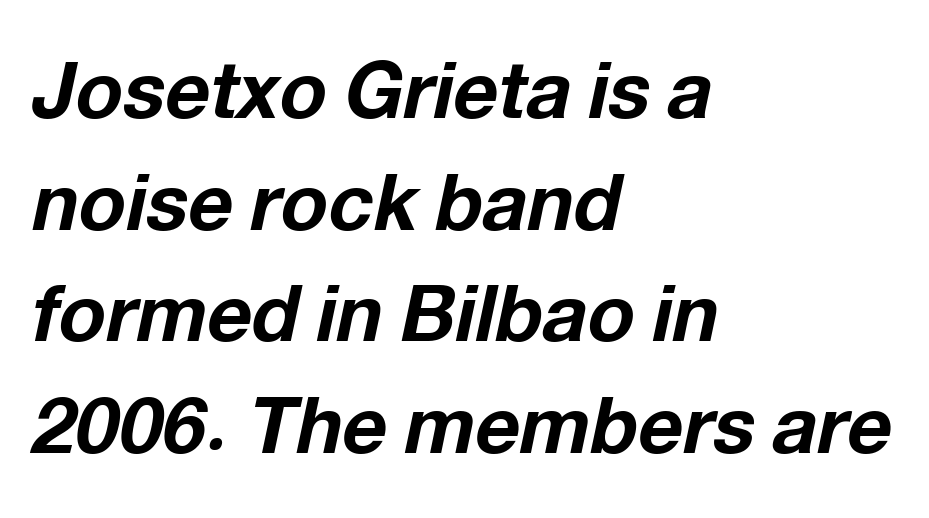
The font is running at its bold setting. Varying glyph widths throughout — classic text-font behaviour. Nothing unusual about the tracking: characters are spaced as the font intends. Leading matches the norm, producing a regular column. Line beginnings align vertically; line endings do not.
